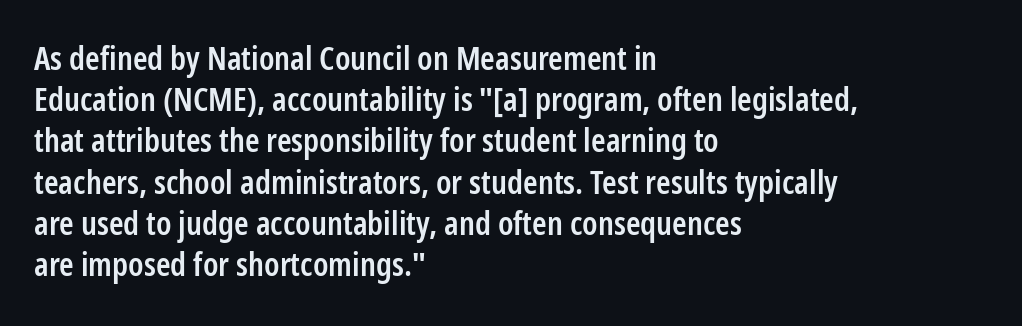
Q: Is the text bold? A: Semi-bold.
Q: Is the text italic (slanted)? A: No, it is upright.
Q: Is the typeface a serif or a sans-serif typeface? A: Sans-serif.
Q: Is the text underlined? A: No.
Q: How is the paragraph aligned? A: Left-aligned.
Q: Is the spacing between letters normal or unusually wide? A: Normal.
Q: Is the spacing between lines tight, normal or loose? A: Normal.
Q: Width (condensed, normal, or wide)? A: Condensed.
Q: Stroke contrast? A: Low.
Q: x-height? A: Medium.
Q: Monospaced? A: No.
